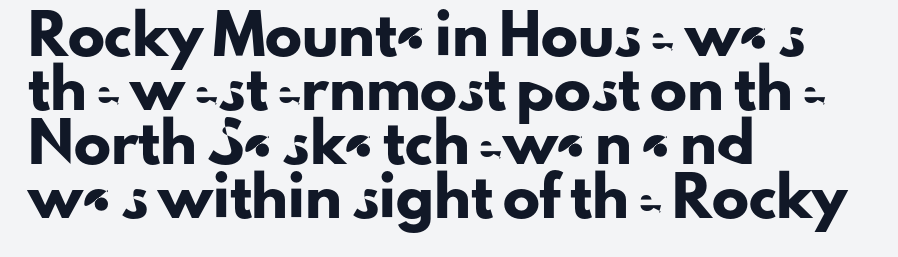
Q: Is the text italic (slanted)? A: No, it is upright.
Q: Is the typeface a serif or a sans-serif typeface? A: Sans-serif.
Q: Is the text underlined? A: No.
Q: How is the paragraph aligned? A: Left-aligned.
Q: Is the spacing between letters normal or unusually wide? A: Normal.
Q: Is the spacing between lines tight, normal or loose? A: Normal.
Q: Width (condensed, normal, or wide)? A: Normal.
Q: Stroke contrast? A: Low.
Q: x-height? A: Small.
Q: Monospaced? A: No.
